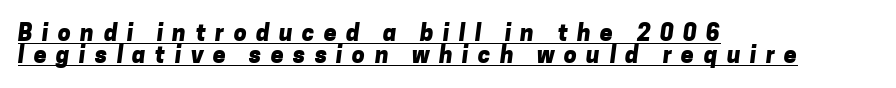
{"bold": "yes", "underline": "yes", "align": "left", "line_spacing": "tight", "line_spacing_ratio": 0.97, "letter_spacing": "wide", "letter_spacing_em": 0.41, "glyph_px": 23}
